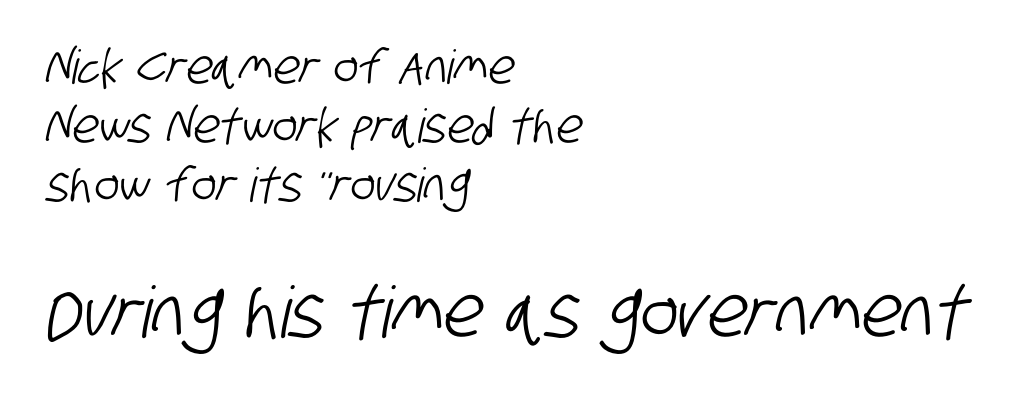
Grotesque or geometric, the face here clearly has no serifs. The string is rendered with underlining switched off. Successive baselines arrive at the customary interval. Character size in the trailing block exceeds that of the leading block.
